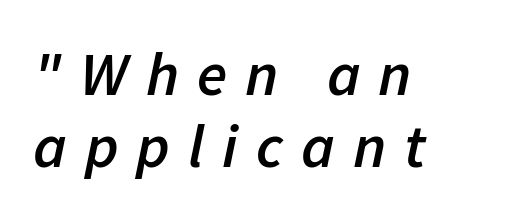
Each row of text sits above clean, open space. The letterforms stand isolated, each surrounded by extra space. Compared with an ordinary text face, these strokes are moderately heavier — a semibold. Slant detected: the letters are inclined. A classic flush-left, rag-right setting is used for this passage. Note the varied advance widths — an 'i' is clearly narrower than an 'm'.
